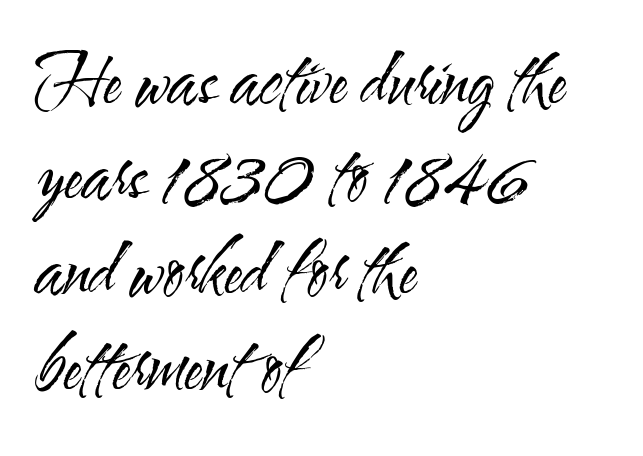
This sample is left-justified, so line endings fall wherever the words run out. Regular leading. Honestly, there is no underline to notice here at all. The passage shown has conventional tracking throughout. You could not count columns in this text — the font is proportionally spaced.
